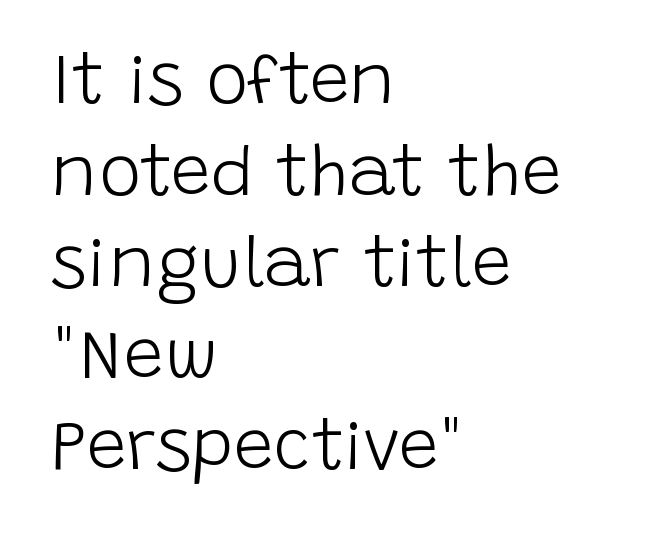
Q: Is the text bold? A: No.
Q: Is the text italic (slanted)? A: No, it is upright.
Q: Is the typeface a serif or a sans-serif typeface? A: Sans-serif.
Q: Is the text underlined? A: No.
Q: How is the paragraph aligned? A: Left-aligned.
Q: Is the spacing between letters normal or unusually wide? A: Normal.
Q: Is the spacing between lines tight, normal or loose? A: Normal.
Q: Width (condensed, normal, or wide)? A: Normal.
Q: Stroke contrast? A: Low.
Q: x-height? A: Large.
Q: Monospaced? A: No.
